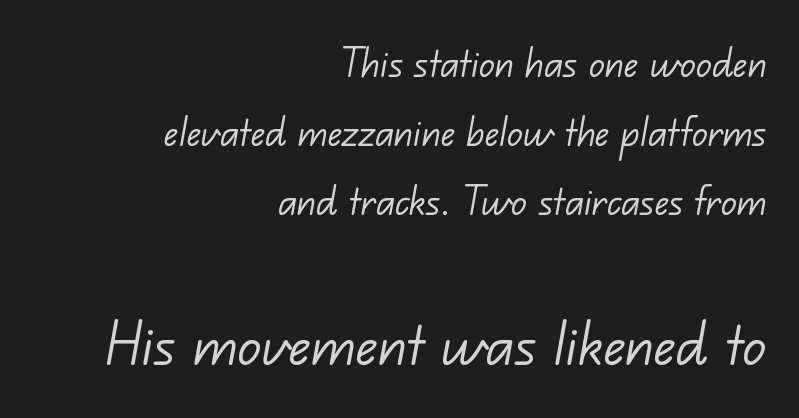
The image shows 72 px light sans-serif type; set right-aligned, normal line spacing (1.44x), normal letter spacing, not underlined; the second (bottom) block is 1.5x larger; low stroke contrast and a small x-height.
